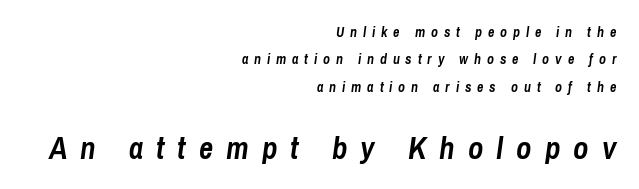
The image shows 31 px semibold, condensed type, italic (leaning right); set right-aligned, loose line spacing (1.95x), unusually wide letter spacing (+0.42 em), not underlined; the second (bottom) block is 2.21x larger; low stroke contrast and a medium x-height.
